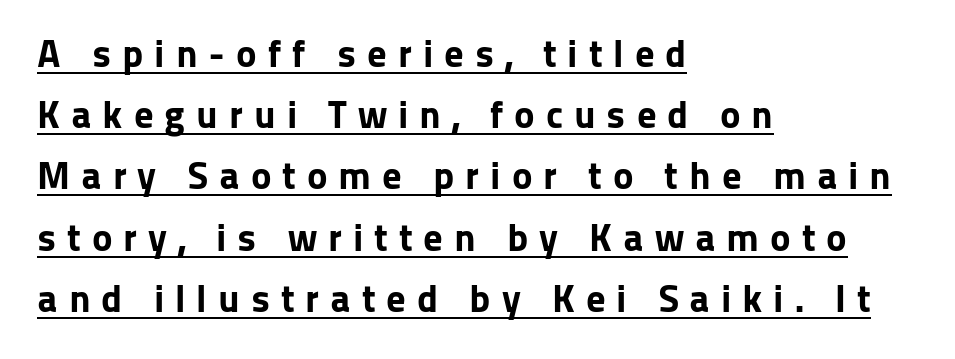
{"serif": "no", "italic": "no", "bold": "yes", "weight": "bold", "width": "normal", "stroke_contrast": "low", "x_height": "medium", "monospaced": "no", "underline": "yes", "align": "left", "line_spacing": "normal", "line_spacing_ratio": 1.57, "letter_spacing": "wide", "letter_spacing_em": 0.28, "glyph_px": 39}
